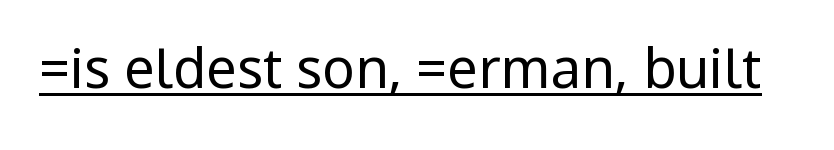
The passage shown has conventional tracking throughout. Posture: upright roman. Weight: regular or lighter. The characters display no serif detailing; their extremities are plain. The string is rendered with underlining switched on.
